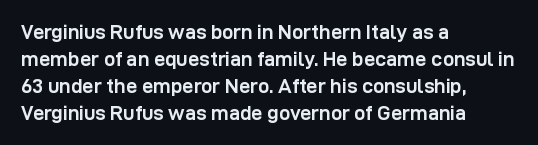
The image shows 20 px bold type, upright; set left-aligned, normal line spacing (1.35x), normal letter spacing, not underlined.
